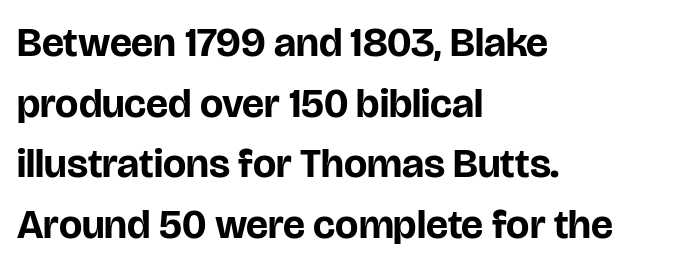
Think of a printed novel: that variable character pitch is what you see here. Leading matches the norm, producing a regular column. Does the type have serifs? No, each stem ends abruptly. Letter spacing: default.
